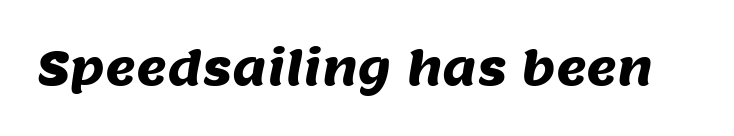
{"serif": "no", "width": "normal", "stroke_contrast": "medium", "x_height": "large", "monospaced": "no", "underline": "no", "letter_spacing": "normal", "letter_spacing_em": 0.0, "glyph_px": 47}
